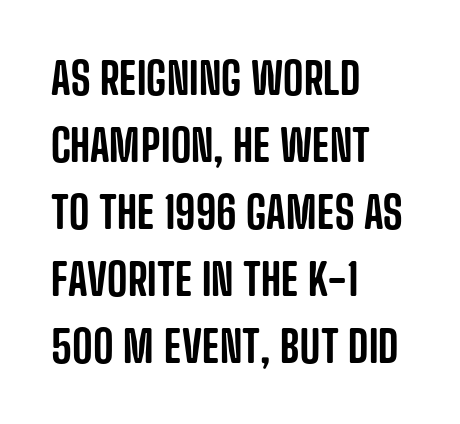
{"serif": "no", "italic": "no", "width": "condensed", "stroke_contrast": "low", "x_height": "large", "monospaced": "no", "underline": "no", "align": "left", "line_spacing": "normal", "line_spacing_ratio": 1.52, "letter_spacing": "normal", "letter_spacing_em": 0.0, "glyph_px": 44}
